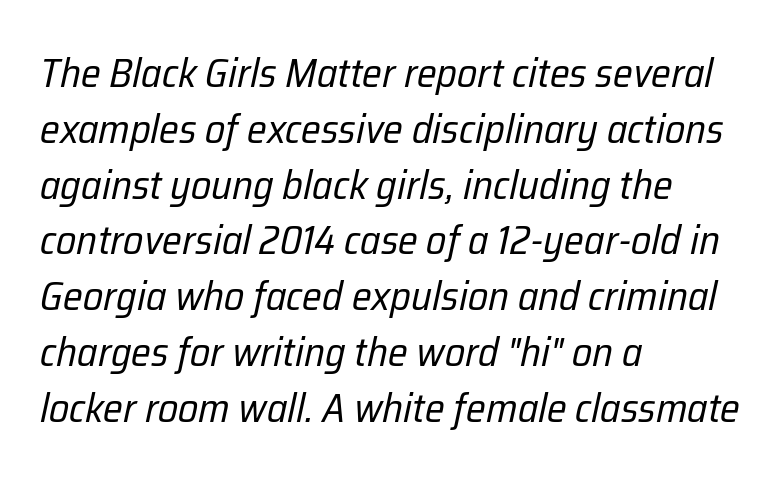
The rendering uses natural spacing where letterforms have individual widths. The line-height multiplier appears to be the usual default. Designer's note — italics engaged. Short note: letters normally spaced. A clean baseline with only descenders dipping below it. The ragged edge is on the right, which tells us the setting is flush left.
